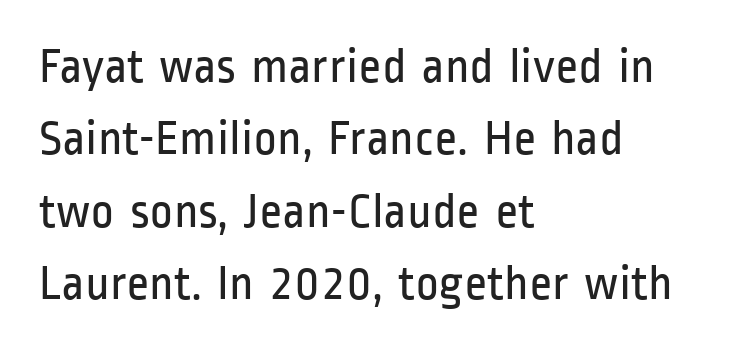
{"serif": "no", "italic": "no", "bold": "no", "weight": "regular", "width": "condensed", "stroke_contrast": "low", "x_height": "medium", "monospaced": "no", "underline": "no", "align": "left", "line_spacing": "normal", "line_spacing_ratio": 1.45, "letter_spacing": "normal", "letter_spacing_em": 0.0, "glyph_px": 50}
